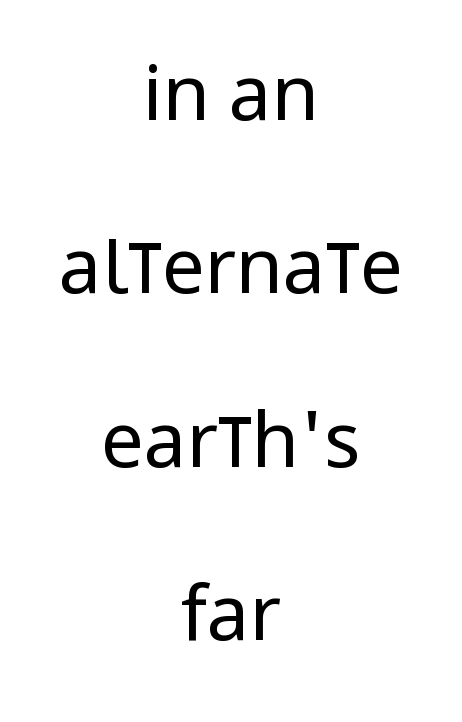
{"serif": "no", "italic": "no", "bold": "no", "weight": "regular", "width": "condensed", "stroke_contrast": "low", "x_height": "large", "monospaced": "no", "underline": "no", "align": "center", "line_spacing": "loose", "line_spacing_ratio": 2.28, "letter_spacing": "normal", "letter_spacing_em": 0.0, "glyph_px": 76}
